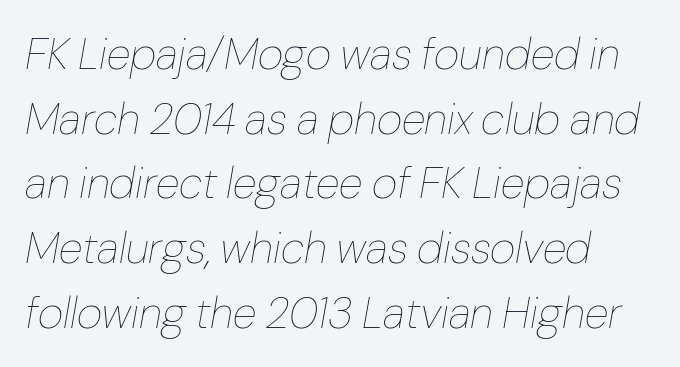
{"italic": "yes", "lean": "right", "slant_degrees": 10, "bold": "no", "weight": "thin", "width": "normal", "stroke_contrast": "low", "x_height": "medium", "monospaced": "no", "underline": "no", "align": "left", "line_spacing": "normal", "line_spacing_ratio": 1.47, "letter_spacing": "normal", "letter_spacing_em": 0.0, "glyph_px": 44}
